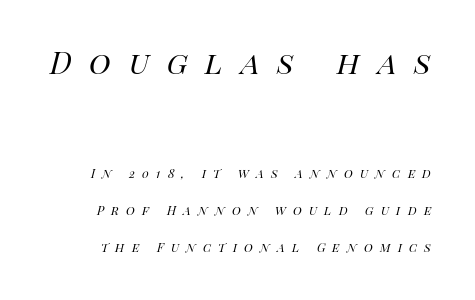
If you drew a line through each stem, it would be angled. The rendering uses natural spacing where letterforms have individual widths. These glyphs show unthickened strokes, regular width or finer. The face used here is rendered with a markedly widened letterfit. The space directly below the letters is spotless. The lines are spread far apart with generous leading.
